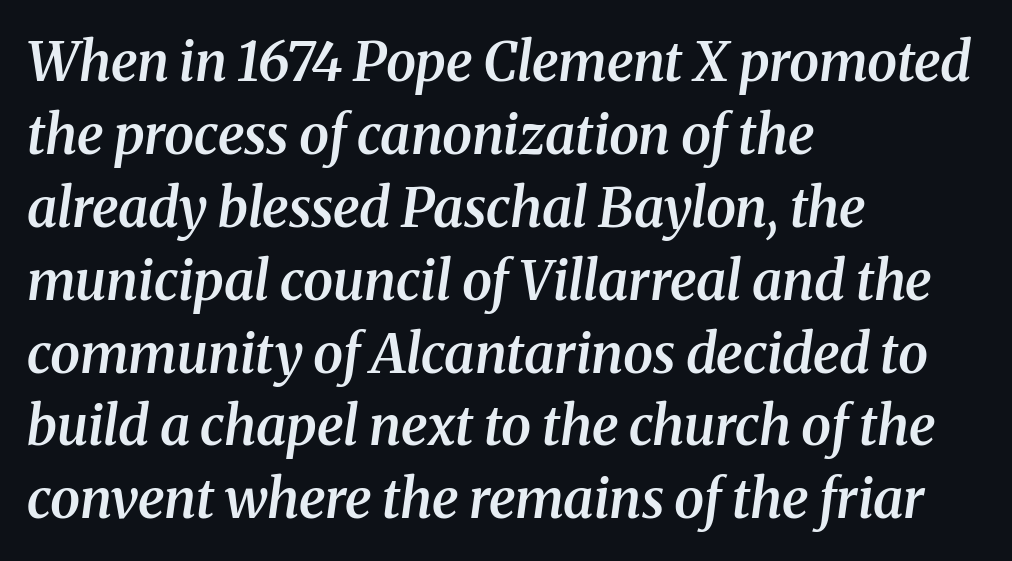
The image shows 54 px semibold serif type, italic (leaning right); set left-aligned, normal line spacing (1.35x), normal letter spacing, not underlined; medium stroke contrast and a medium x-height.
